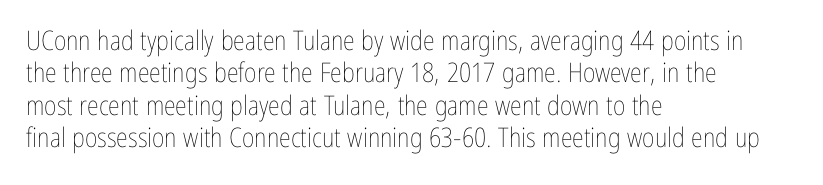
{"italic": "no", "bold": "no", "underline": "no", "align": "left", "line_spacing_ratio": 1.2, "letter_spacing": "normal", "letter_spacing_em": 0.0, "glyph_px": 27}
